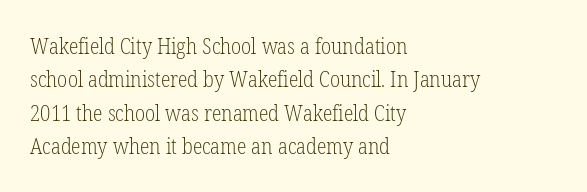
Q: Is the text bold? A: No.
Q: Is the text italic (slanted)? A: No, it is upright.
Q: Is the text underlined? A: No.
Q: How is the paragraph aligned? A: Left-aligned.
Q: Is the spacing between letters normal or unusually wide? A: Normal.
Q: Is the spacing between lines tight, normal or loose? A: Normal.
